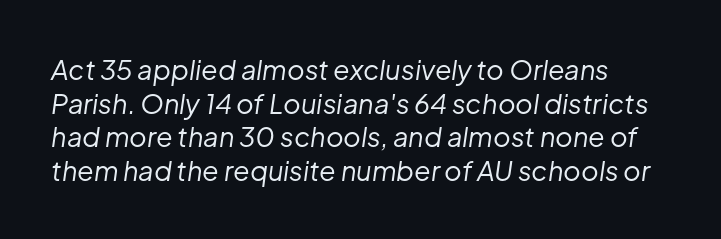
The image shows 27 px text type, italic (leaning right); set normal line spacing (1.25x), normal letter spacing, not underlined.
